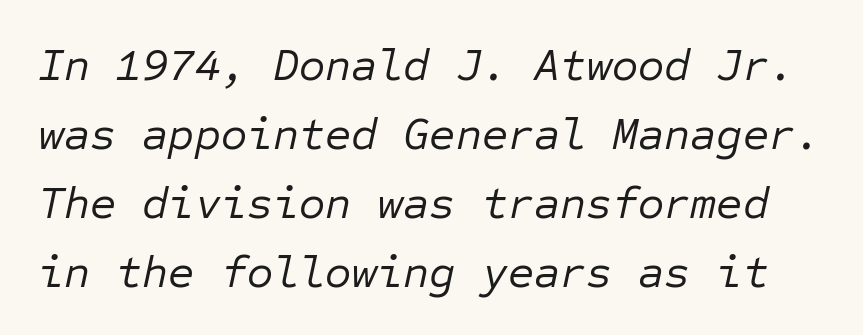
Q: Is the text bold? A: No.
Q: Is the text italic (slanted)? A: Yes, it leans right by about 12 degrees.
Q: Is the text underlined? A: No.
Q: Is the spacing between letters normal or unusually wide? A: Normal.
Q: Is the spacing between lines tight, normal or loose? A: Normal.
Q: Width (condensed, normal, or wide)? A: Normal.
Q: Stroke contrast? A: Low.
Q: x-height? A: Medium.
Q: Monospaced? A: Yes.
